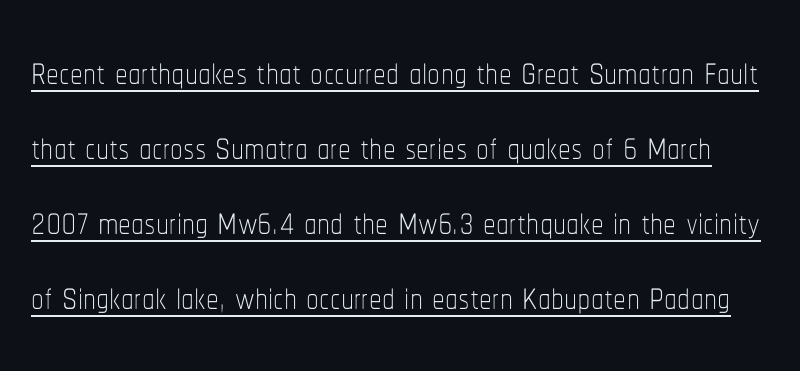
Stroke mass is kept to a normal reading level or below. This sample has the flowing, uneven cadence of proportional lettering. Is there any slant? The stems are plumb. Here the glyphs are tracked normally, forming tight word shapes. This is underlined copy, the kind a proofreader might mark for attention.
